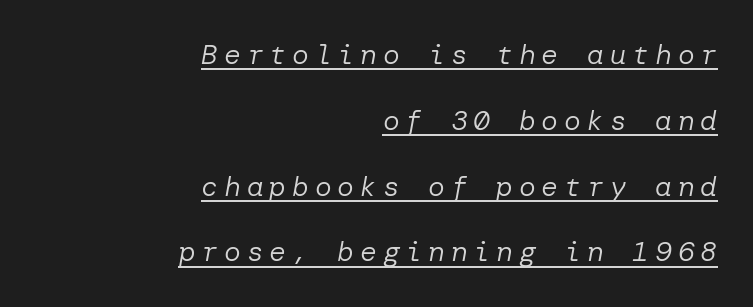
{"italic": "yes", "lean": "right", "slant_degrees": 10, "bold": "no", "weight": "regular", "width": "normal", "stroke_contrast": "low", "x_height": "medium", "underline": "yes", "align": "right", "line_spacing": "loose", "line_spacing_ratio": 2.35, "letter_spacing": "wide", "letter_spacing_em": 0.21, "glyph_px": 28}
